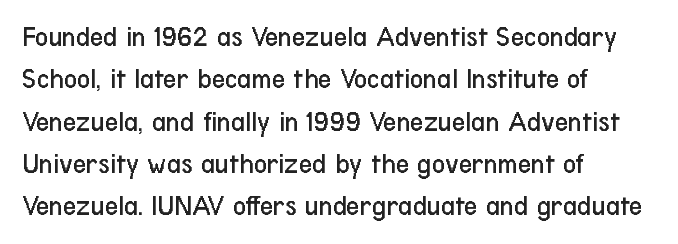
The weight tops out at a normal text grade. Only glyphs here, with clear space below each row. When letters stand straight like this, we call the style roman or upright. What's the leading like? Ordinary, nothing unusual. The type is set solid horizontally, with unmodified tracking. Look at the bottom of the vertical strokes: they stop flat, with no serifs.
